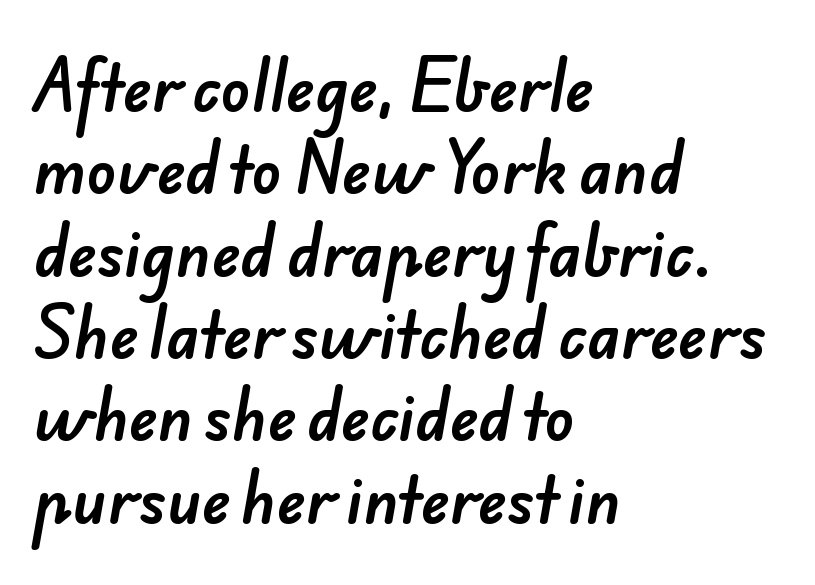
{"serif": "no", "width": "normal", "stroke_contrast": "low", "x_height": "small", "monospaced": "no", "underline": "no", "align": "left", "line_spacing": "normal", "line_spacing_ratio": 1.35, "letter_spacing": "normal", "letter_spacing_em": 0.0, "glyph_px": 61}
